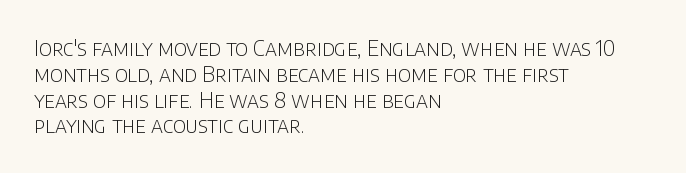
Visually the block forms a straight wall on the left and a jagged coastline on the right. This sample uses plain, unmodified letter spacing. The face looks like a standard text weight, possibly lighter. Check under the words: just untouched page. Does the lettering tilt? It doesn't — this is upright.
